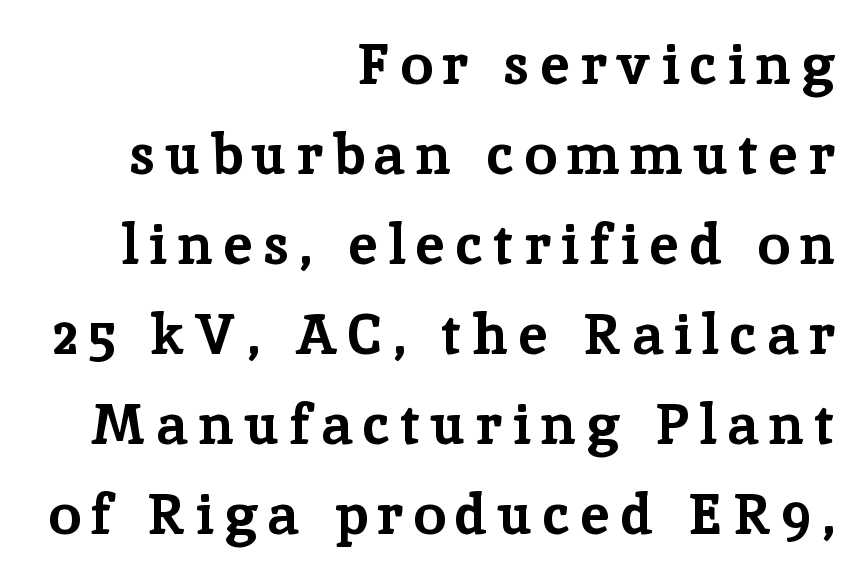
The image shows 57 px bold serif type, upright; set right-aligned, normal line spacing (1.58x), not underlined; low stroke contrast and a medium x-height.
